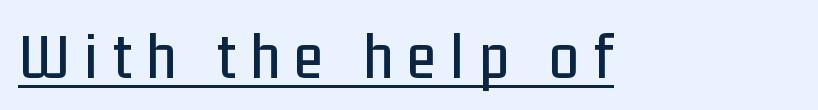
Q: Is the text italic (slanted)? A: No, it is upright.
Q: Is the typeface a serif or a sans-serif typeface? A: Sans-serif.
Q: Is the text underlined? A: Yes.
Q: Is the spacing between letters normal or unusually wide? A: Unusually wide.
Q: Width (condensed, normal, or wide)? A: Condensed.
Q: Stroke contrast? A: Low.
Q: x-height? A: Medium.
Q: Monospaced? A: No.
